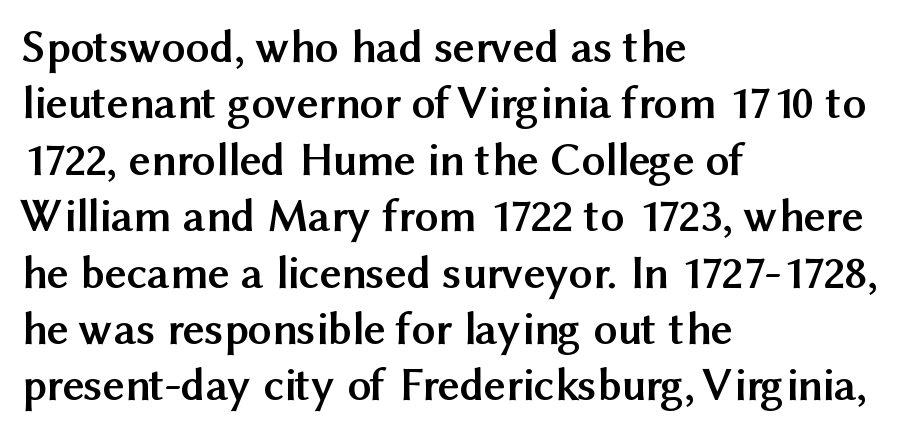
The face used here is proportionally spaced, like ordinary book or web type. Teacher's note: observe the even left margin — that is flush-left alignment. I'd describe the lettering as bold — thick and assertive. Tracking value appears to be zero — textbook default spacing.
